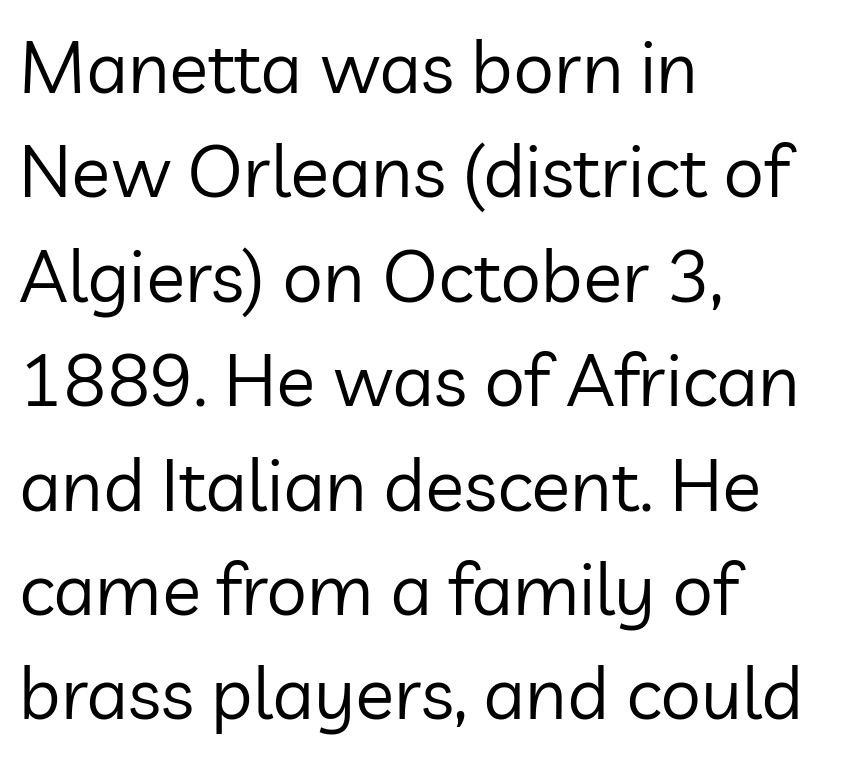
The image shows 73 px regular-weight sans-serif type, upright; set left-aligned, normal line spacing (1.43x), normal letter spacing, not underlined; low stroke contrast and a medium x-height.
